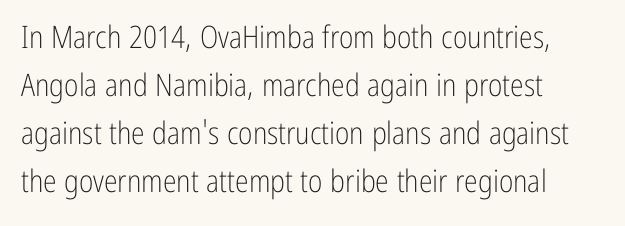
{"serif": "no", "italic": "no", "bold": "no", "weight": "light", "width": "condensed", "stroke_contrast": "low", "x_height": "medium", "monospaced": "no", "underline": "no", "align": "left", "line_spacing": "normal", "line_spacing_ratio": 1.55, "letter_spacing": "normal", "letter_spacing_em": 0.0, "glyph_px": 31}
